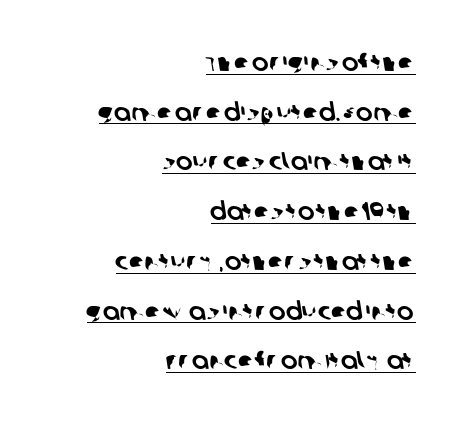
The image shows 25 px text type; set right-aligned, loose line spacing (1.99x), normal letter spacing, underlined.
